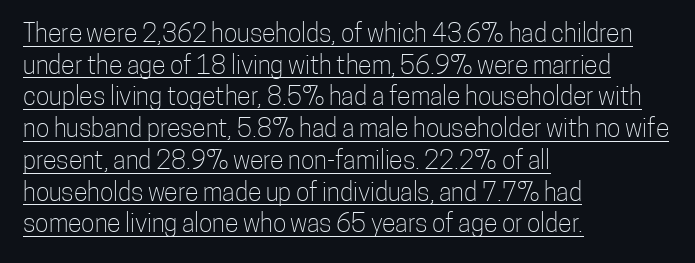
The axis of the letterforms is exactly vertical. A student would call this left alignment; a typographer would say flush left, rag right. Think standard paragraph weight, or any step lighter than that. The passage shown is underscored from start to finish. Default kerning and tracking; the words read as compact shapes.
